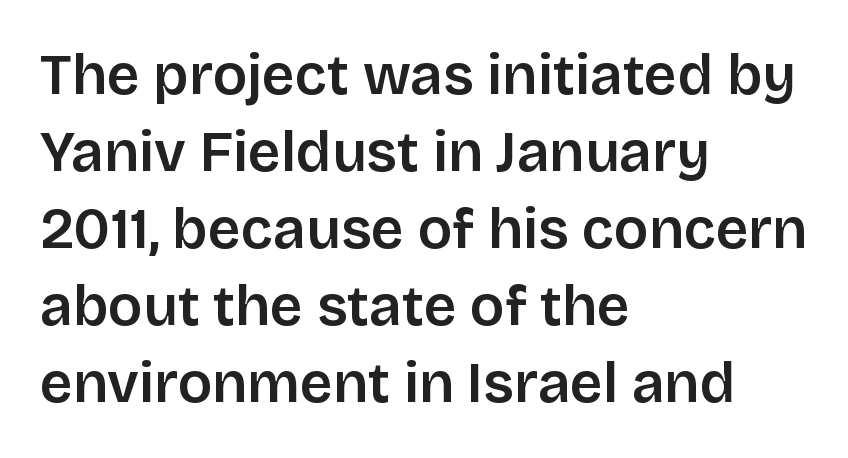
Here the designer chose a conventional face with non-uniform glyph widths. In terms of letterform style, serifs are entirely absent. Every character sits straight up, as roman type does. Descenders hang freely into open space. Standard letterfit; no display-style spreading of the glyphs. Leading: standard.
